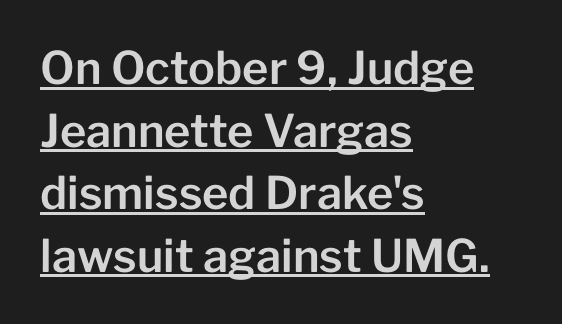
The image shows 45 px sans-serif type, upright; set left-aligned, normal line spacing (1.39x), normal letter spacing, underlined; low stroke contrast and a medium x-height.
